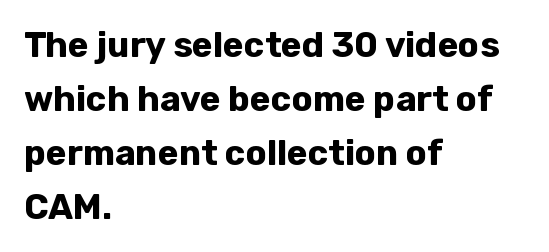
If you drew a line through each stem, it would be perfectly vertical. Character widths vary here, with narrow letters taking less room than wide ones. Students, this is bold: see how much ink each stroke carries. Line starts are locked; line ends wander. The baseline area is clear.
